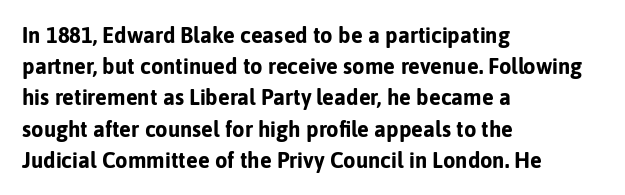
{"italic": "no", "bold": "yes", "underline": "no", "align": "left", "line_spacing": "normal", "line_spacing_ratio": 1.42, "letter_spacing": "normal", "letter_spacing_em": 0.0, "glyph_px": 22}
